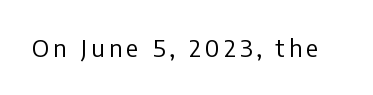
The image shows 24 px text type, upright; set not underlined.
